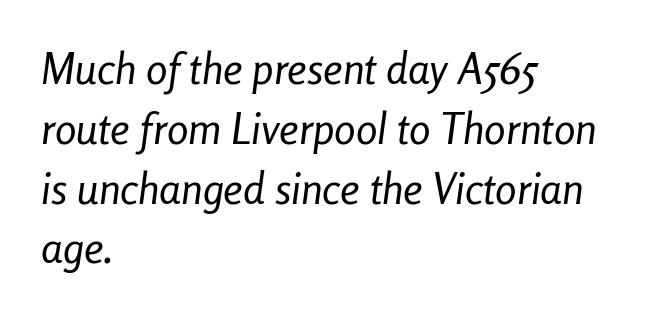
The image shows 43 px regular-weight, condensed type, italic (leaning right); set left-aligned, normal line spacing (1.39x), normal letter spacing, not underlined; low stroke contrast and a medium x-height.
